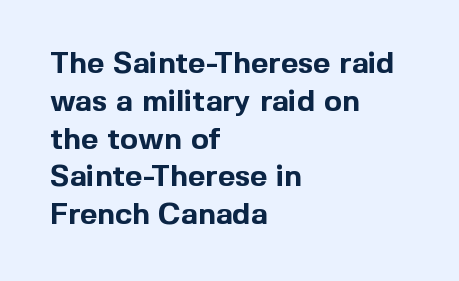
The image shows 30 px bold sans-serif type, upright; set left-aligned, normal line spacing (1.26x), normal letter spacing, not underlined; a medium x-height.
